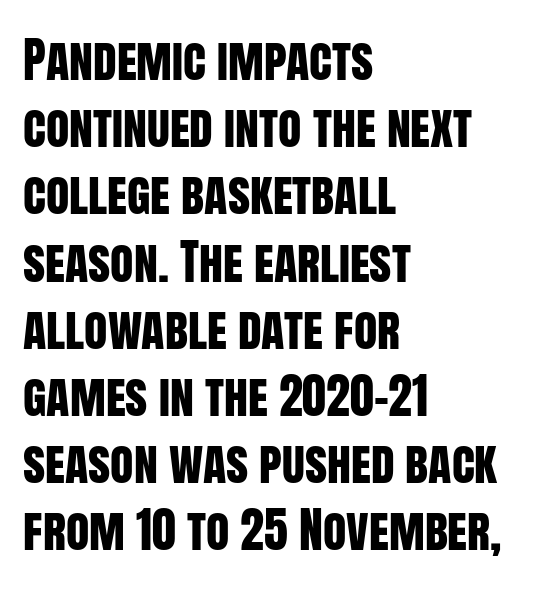
Q: Is the text italic (slanted)? A: No, it is upright.
Q: Is the typeface a serif or a sans-serif typeface? A: Sans-serif.
Q: Is the text underlined? A: No.
Q: How is the paragraph aligned? A: Left-aligned.
Q: Is the spacing between letters normal or unusually wide? A: Normal.
Q: Is the spacing between lines tight, normal or loose? A: Normal.
Q: Width (condensed, normal, or wide)? A: Condensed.
Q: Stroke contrast? A: Low.
Q: x-height? A: Large.
Q: Monospaced? A: No.
